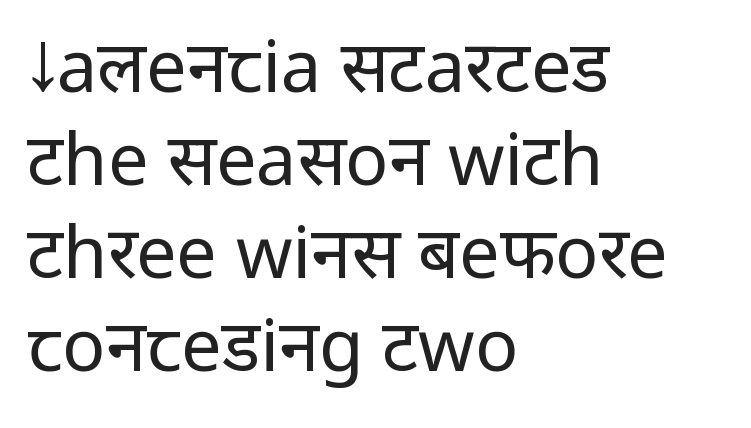
Q: Is the text bold? A: No.
Q: Is the text italic (slanted)? A: No, it is upright.
Q: Is the typeface a serif or a sans-serif typeface? A: Sans-serif.
Q: Is the text underlined? A: No.
Q: How is the paragraph aligned? A: Left-aligned.
Q: Is the spacing between letters normal or unusually wide? A: Normal.
Q: Is the spacing between lines tight, normal or loose? A: Normal.
Q: Width (condensed, normal, or wide)? A: Normal.
Q: Stroke contrast? A: Low.
Q: x-height? A: Medium.
Q: Monospaced? A: No.
